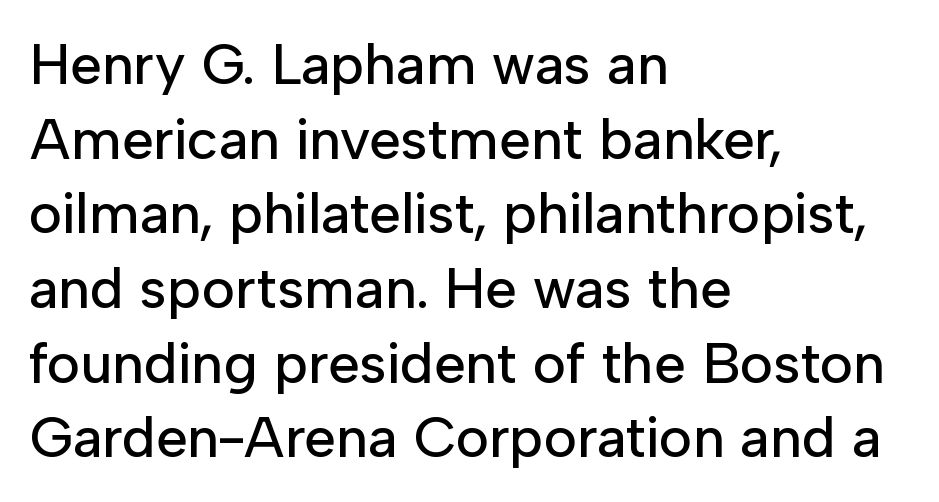
Q: Is the text italic (slanted)? A: No, it is upright.
Q: Is the typeface a serif or a sans-serif typeface? A: Sans-serif.
Q: Is the text underlined? A: No.
Q: How is the paragraph aligned? A: Left-aligned.
Q: Is the spacing between letters normal or unusually wide? A: Normal.
Q: Is the spacing between lines tight, normal or loose? A: Normal.
Q: Width (condensed, normal, or wide)? A: Normal.
Q: Stroke contrast? A: Low.
Q: x-height? A: Medium.
Q: Monospaced? A: No.
